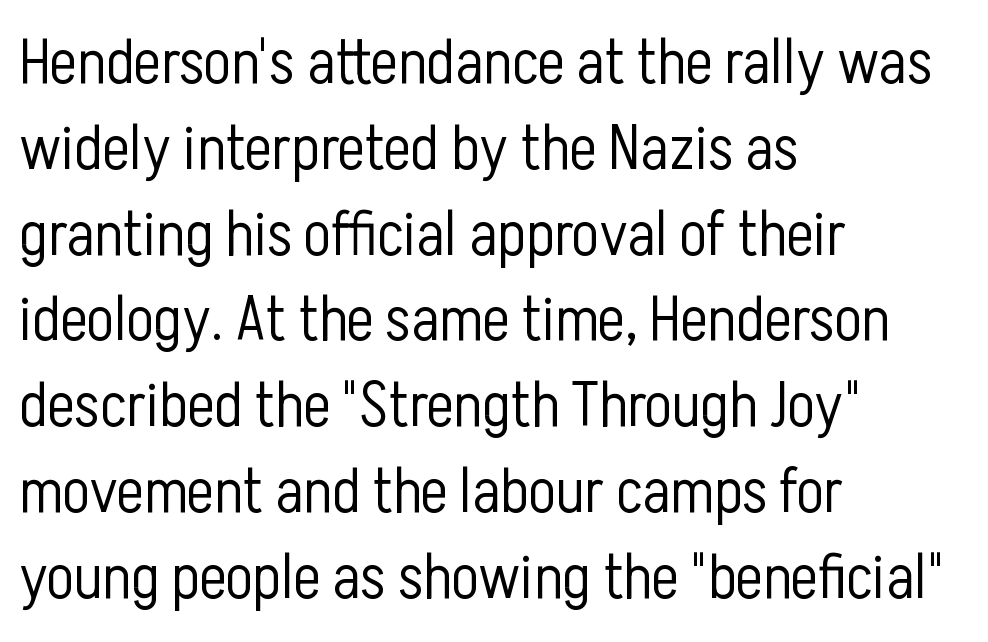
{"serif": "no", "italic": "no", "bold": "no", "weight": "light", "width": "condensed", "stroke_contrast": "low", "x_height": "medium", "monospaced": "no", "underline": "no", "align": "left", "line_spacing": "normal", "line_spacing_ratio": 1.34, "letter_spacing": "normal", "letter_spacing_em": 0.0, "glyph_px": 64}
